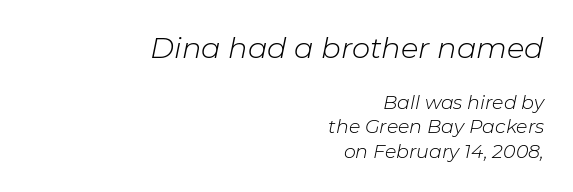
{"italic": "yes", "lean": "right", "slant_degrees": 11, "bold": "no", "weight": "light", "width": "normal", "stroke_contrast": "low", "x_height": "medium", "monospaced": "no", "underline": "no", "align": "right", "line_spacing": "normal", "line_spacing_ratio": 1.29, "letter_spacing": "normal", "letter_spacing_em": 0.0, "larger_block": "first", "size_ratio": 1.53, "glyph_px": 29}
